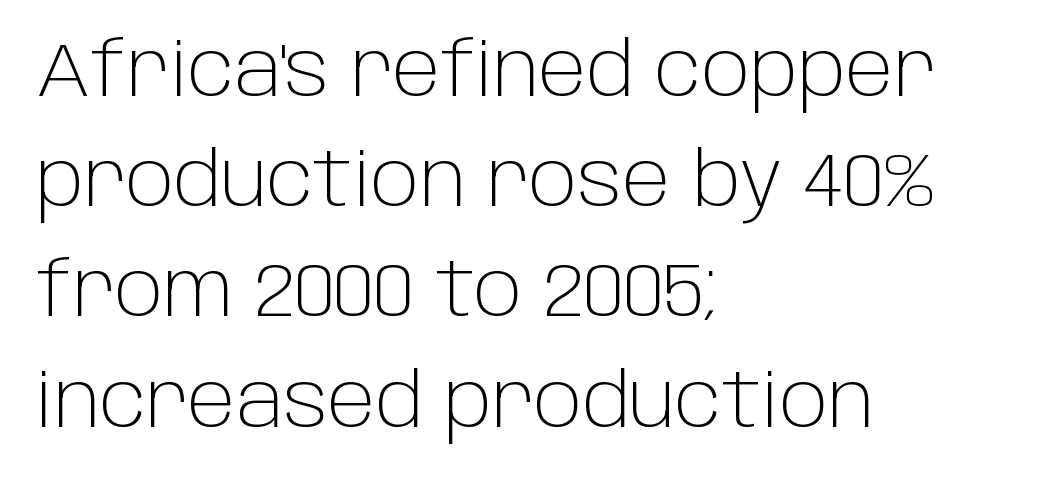
The font sits on the lighter half of the weight spectrum, regular included. Lines of text with bare space underneath. Each letter keeps its own natural width here, so spacing adapts to shape. The passage shown is typeset with a sans-serif family.
